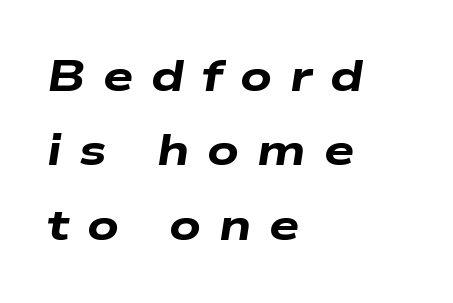
The image shows 43 px heavy, wide type, italic (leaning right); set left-aligned, line spacing 1.73x, unusually wide letter spacing (+0.41 em), not underlined; low stroke contrast and a medium x-height.
